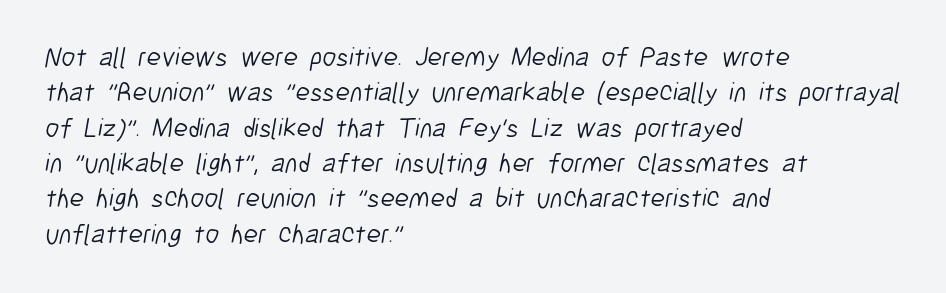
The image shows 27 px text type; set left-aligned, normal line spacing (1.31x), normal letter spacing, not underlined.
